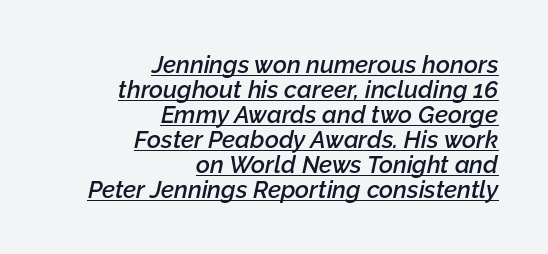
The image shows 24 px text type, italic (leaning right); set right-aligned, tight line spacing (1.04x), normal letter spacing, underlined.
